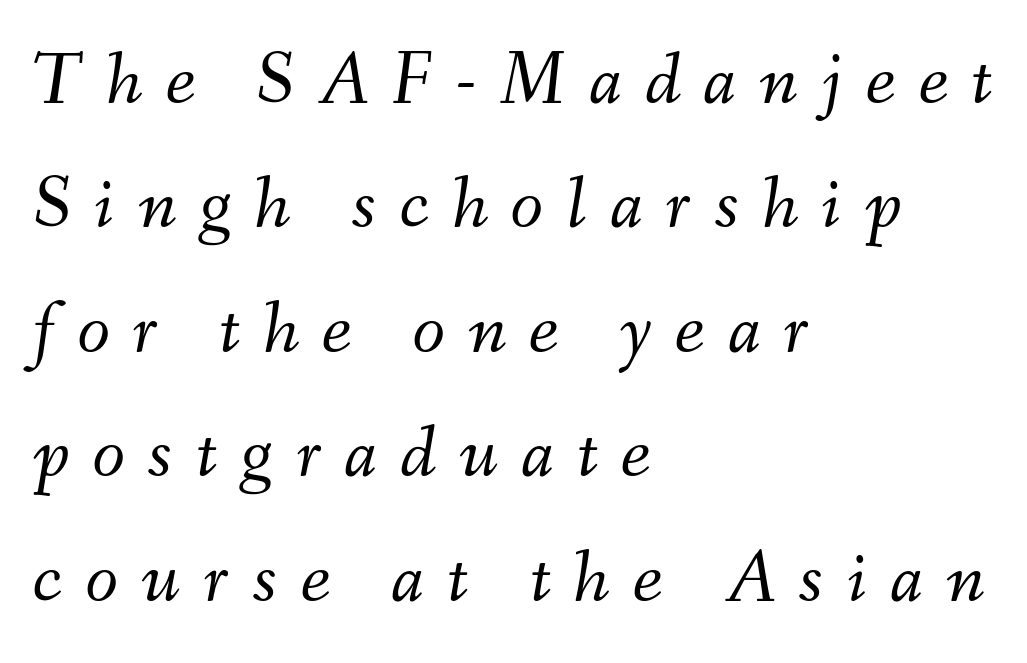
In terms of leading, this rendering sits right in the middle. Tracking value appears strongly positive — letters spread wide. Only glyphs here, with clear space below each row. This is oblique type, the kind used for emphasis or titles.
